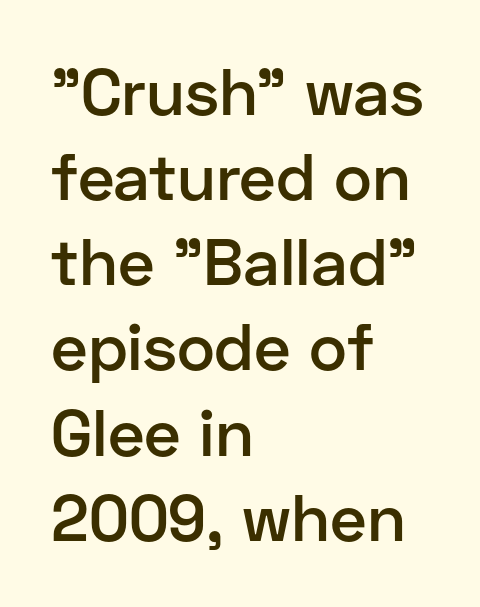
Each row of text sits above clean, open space. This sample uses a sans-serif face. Tracking value appears to be zero — textbook default spacing. The rendering anchors every line to the left-hand side.
